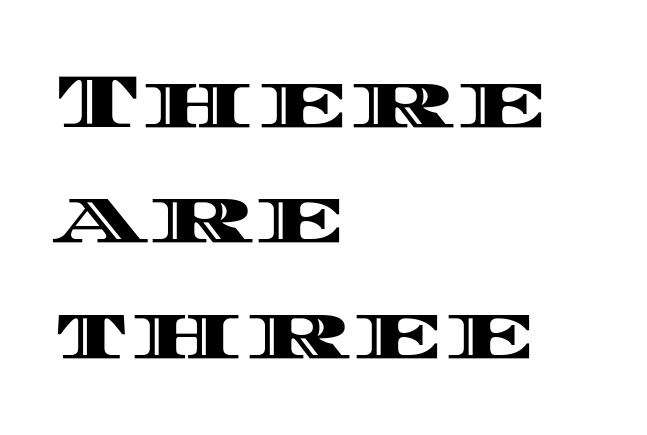
The rendering uses natural spacing where letterforms have individual widths. The letterforms sit shoulder to shoulder at normal distance. Baseline-to-baseline distance is the conventional proportion of letter height. The area under the type is left untouched. The letters stand straight up with perfectly vertical stems.
